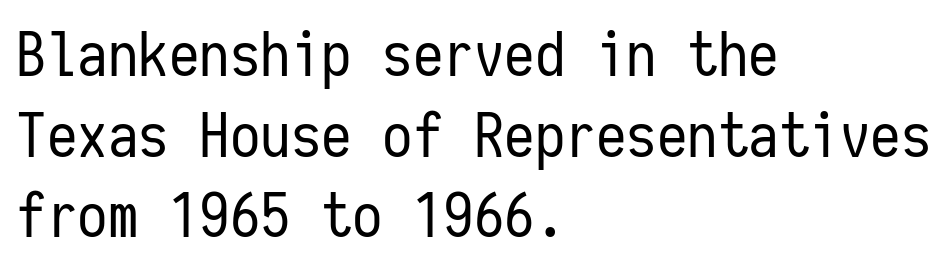
Underline: absent. Spacing between characters is what you'd get straight out of the box. Stems and bowls with no extra thickness — not bold. Visually the block forms a straight wall on the left and a jagged coastline on the right. Rows of type keep a routine distance in the vertical direction.
